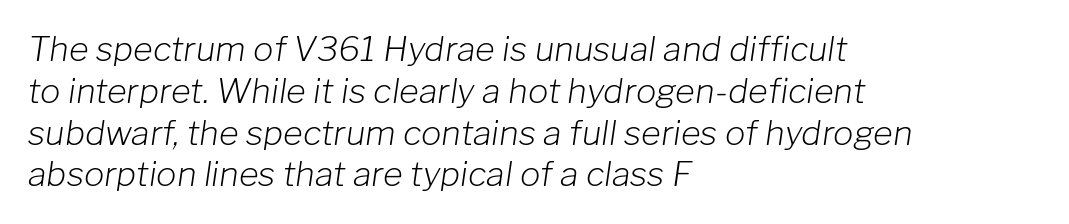
A quiet, ordinary-to-light weight characterises the typeface. Glyph-to-glyph distance matches everyday printed text. Emphasis-style slanted type is in use. The words here are not underlined.
